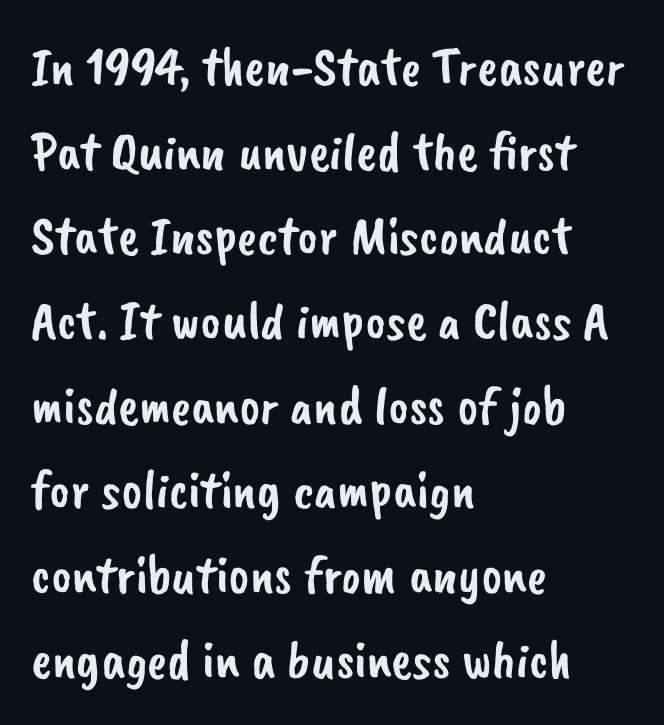
Q: Is the typeface a serif or a sans-serif typeface? A: Sans-serif.
Q: Is the text underlined? A: No.
Q: How is the paragraph aligned? A: Left-aligned.
Q: Is the spacing between letters normal or unusually wide? A: Normal.
Q: Is the spacing between lines tight, normal or loose? A: Normal.
Q: Width (condensed, normal, or wide)? A: Normal.
Q: Stroke contrast? A: Low.
Q: x-height? A: Small.
Q: Monospaced? A: No.
